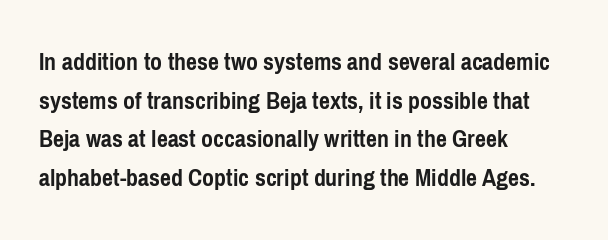
Q: Is the text bold? A: Yes.
Q: Is the text italic (slanted)? A: No, it is upright.
Q: Is the text underlined? A: No.
Q: How is the paragraph aligned? A: Left-aligned.
Q: Is the spacing between letters normal or unusually wide? A: Normal.
Q: Is the spacing between lines tight, normal or loose? A: Normal.
